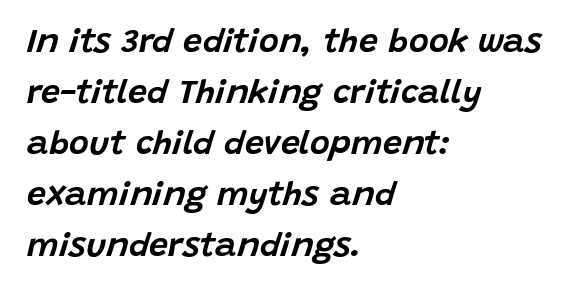
Q: Is the text italic (slanted)? A: Yes, it leans right by about 15 degrees.
Q: Is the text underlined? A: No.
Q: How is the paragraph aligned? A: Left-aligned.
Q: Is the spacing between letters normal or unusually wide? A: Normal.
Q: Is the spacing between lines tight, normal or loose? A: Normal.
Q: Width (condensed, normal, or wide)? A: Normal.
Q: Stroke contrast? A: Low.
Q: x-height? A: Large.
Q: Monospaced? A: No.
